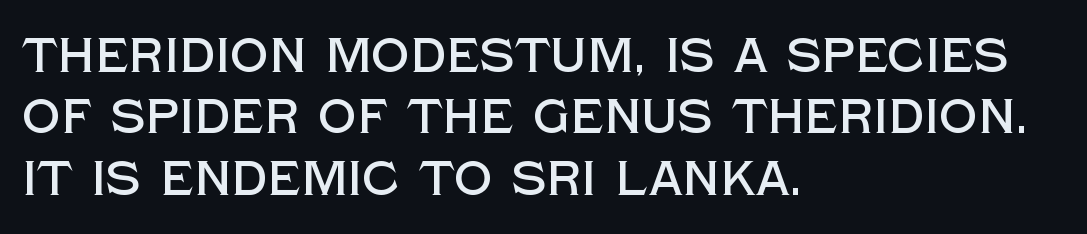
The image shows 48 px sans-serif type, upright; set left-aligned, normal line spacing (1.28x), normal letter spacing, not underlined; a large x-height.
